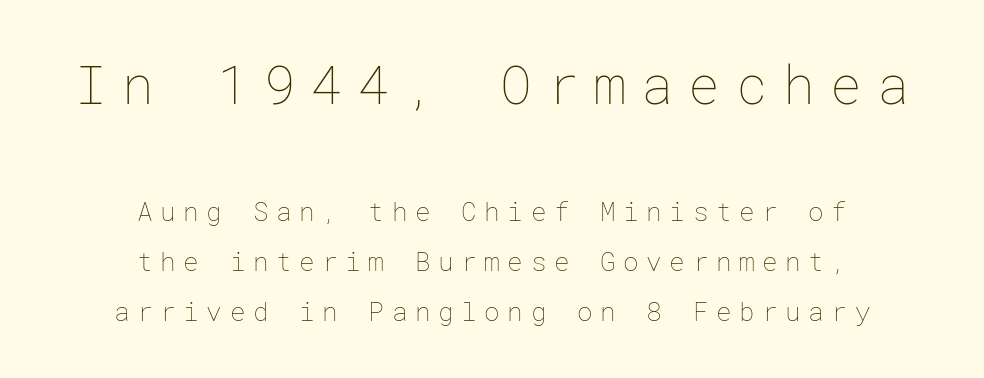
The image shows 53 px thin type, upright; set centered, loose line spacing (1.93x), unusually wide letter spacing (+0.29 em), not underlined; the first (top) block is 2.04x larger; low stroke contrast and a medium x-height.
